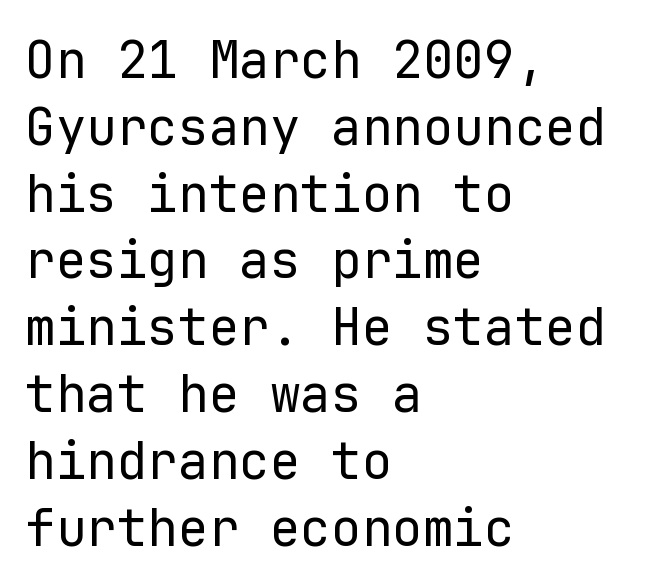
{"serif": "no", "italic": "no", "bold": "no", "weight": "regular", "width": "normal", "stroke_contrast": "low", "x_height": "medium", "monospaced": "yes", "underline": "no", "align": "left", "line_spacing": "normal", "line_spacing_ratio": 1.31, "letter_spacing": "normal", "letter_spacing_em": 0.0, "glyph_px": 51}
